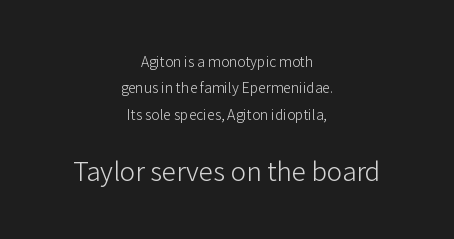
Lines of text with bare space underneath. Tracking here is standard; glyphs follow each other at the usual distance. Ink coverage per letter is moderate at most. This layout puts the modest block above and the oversized block below.
